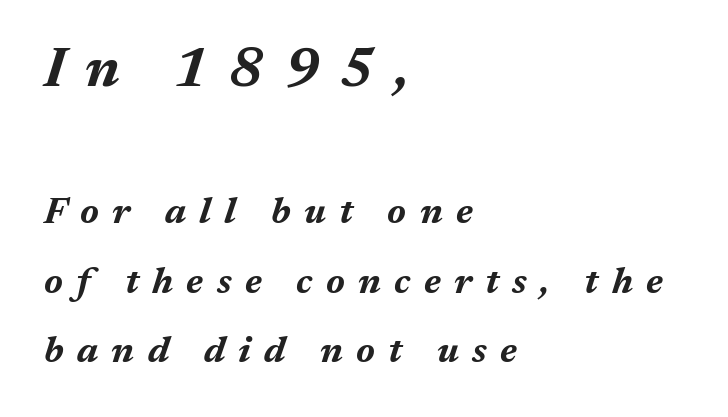
Q: Is the text bold? A: Yes.
Q: Is the text italic (slanted)? A: Yes, it leans right by about 17 degrees.
Q: Is the text underlined? A: No.
Q: How is the paragraph aligned? A: Left-aligned.
Q: Is the spacing between letters normal or unusually wide? A: Unusually wide.
Q: Which block of text is set in a larger size, the first (top) or the second (bottom)? A: The first (top) one.
Q: Width (condensed, normal, or wide)? A: Normal.
Q: Stroke contrast? A: Medium.
Q: x-height? A: Medium.
Q: Monospaced? A: No.
